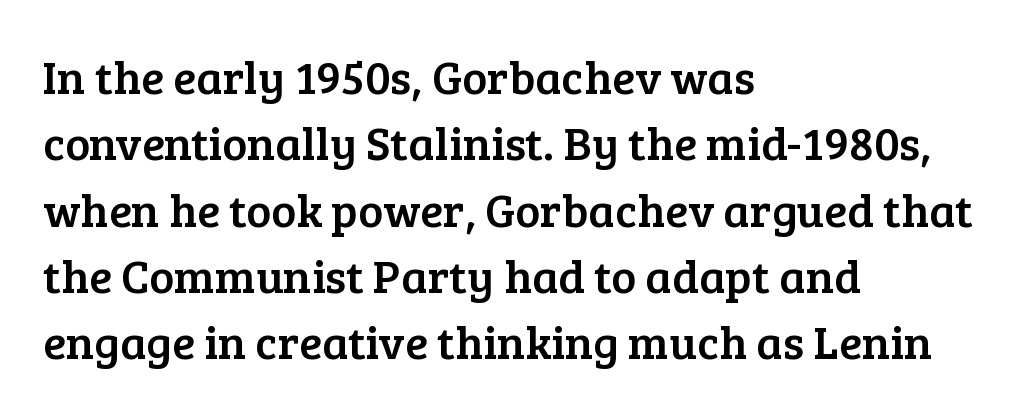
{"serif": "yes", "italic": "no", "width": "normal", "stroke_contrast": "low", "x_height": "medium", "monospaced": "no", "underline": "no", "align": "left", "line_spacing": "normal", "line_spacing_ratio": 1.41, "letter_spacing": "normal", "letter_spacing_em": 0.0, "glyph_px": 47}
